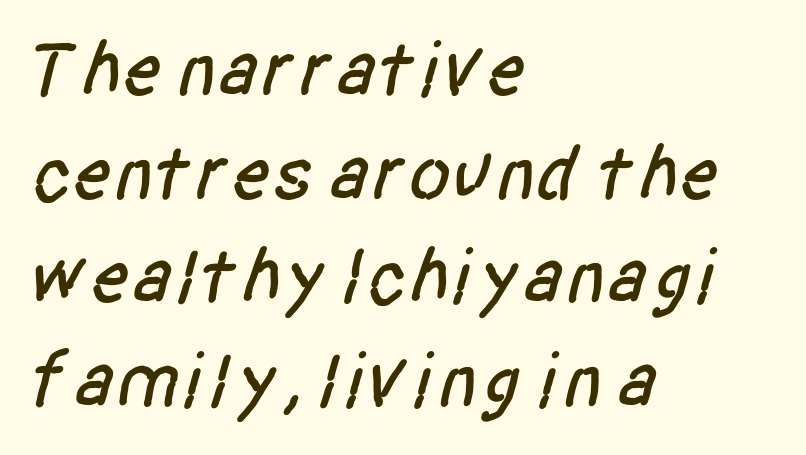
The image shows 78 px condensed sans-serif type; set left-aligned, normal line spacing (1.33x), normal letter spacing, not underlined; low stroke contrast and a large x-height.
